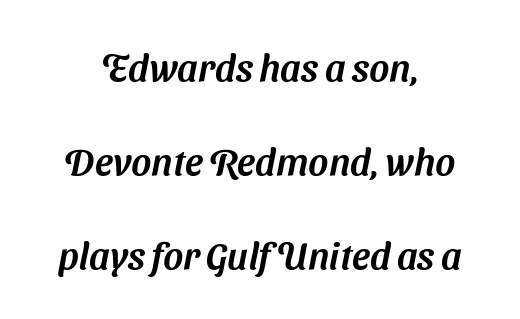
The image shows 38 px sans-serif type; set centered, loose line spacing (2.48x), normal letter spacing, not underlined; medium stroke contrast and a medium x-height.
